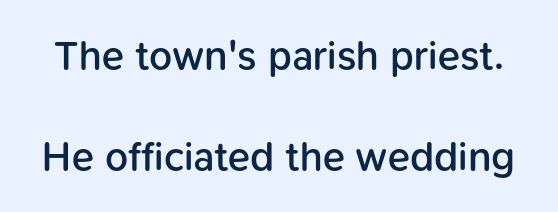
{"serif": "no", "italic": "no", "bold": "semi", "weight": "semibold", "width": "normal", "stroke_contrast": "low", "x_height": "medium", "monospaced": "no", "underline": "no", "line_spacing": "loose", "line_spacing_ratio": 2.46, "letter_spacing": "normal", "letter_spacing_em": 0.0, "glyph_px": 41}
